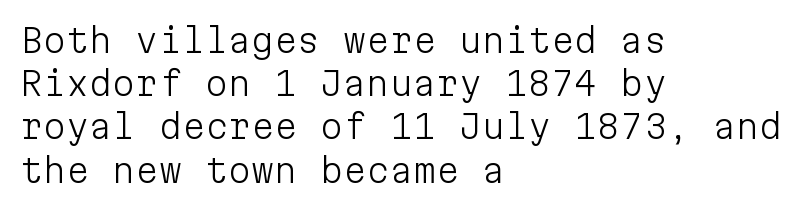
The image shows 33 px light sans-serif type, upright, monospaced; set left-aligned, normal line spacing (1.31x), normal letter spacing, not underlined; low stroke contrast and a medium x-height.
